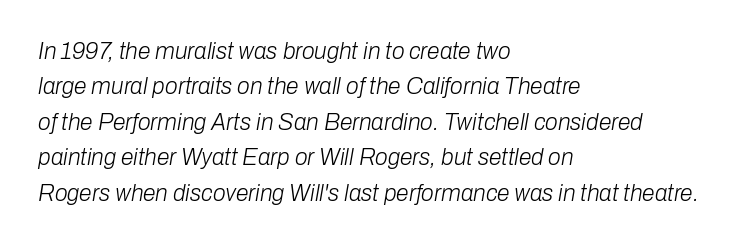
The whole block is typeset with a tilt. The space beneath each line is pristine and unruled. What stands out about the letter spacing? Nothing — it is the standard amount. This rendering uses left alignment, leaving the right contour irregular. Heaviness? Minimal to ordinary, like unemphasized prose. Normally led — the rows are evenly, conventionally spaced.
